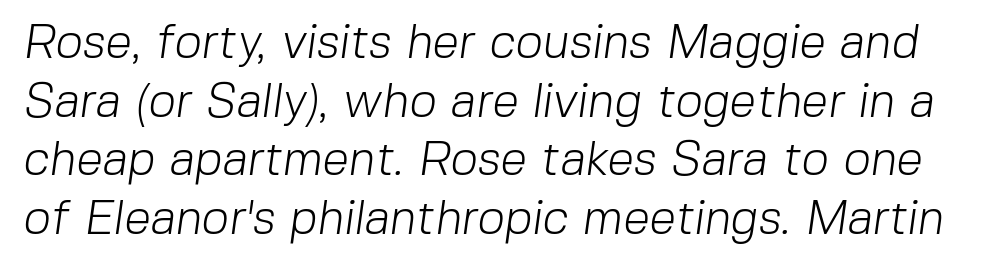
Q: Is the text bold? A: No.
Q: Is the typeface a serif or a sans-serif typeface? A: Sans-serif.
Q: Is the text underlined? A: No.
Q: Is the spacing between letters normal or unusually wide? A: Normal.
Q: Width (condensed, normal, or wide)? A: Normal.
Q: Stroke contrast? A: Low.
Q: x-height? A: Medium.
Q: Monospaced? A: No.
